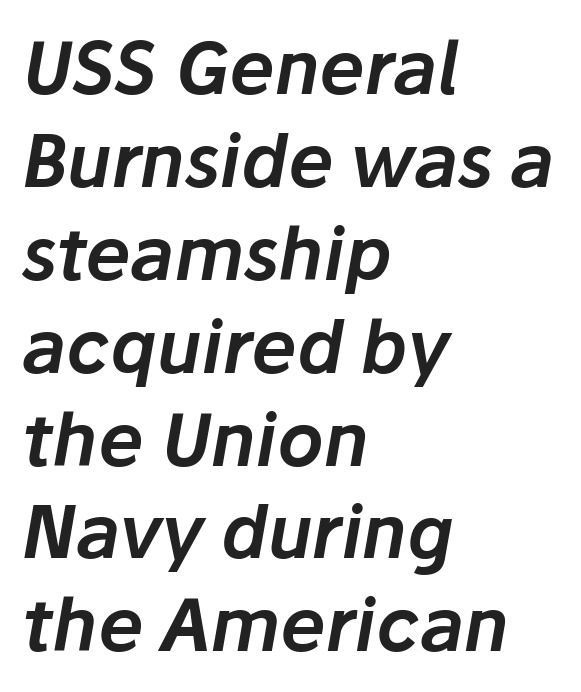
Italic: yes, the glyphs are oblique. Teacher's note: observe the even left margin — that is flush-left alignment. Observe the ordinary spacing: letters are neighbours, not strangers. The line-height multiplier appears to be the usual default.
